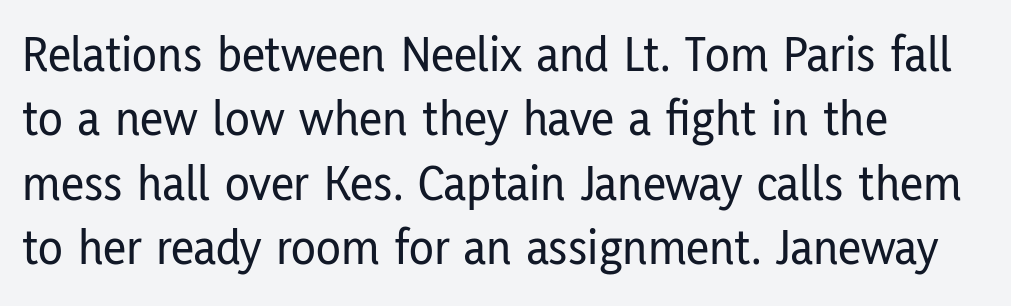
The line texture is even and compact thanks to regular tracking. Descender tails drop into unmarked territory. What kind of face is this? One without serifs — a sans. Line spacing here is normal.
